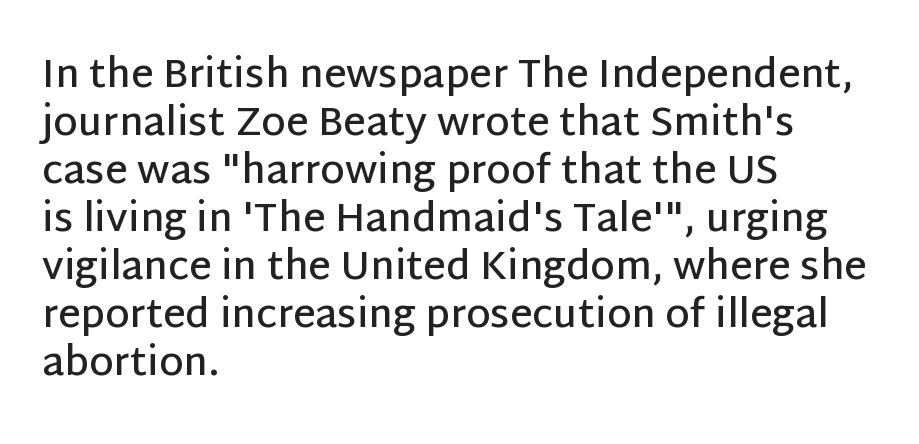
{"serif": "no", "italic": "no", "bold": "semi", "weight": "semibold", "width": "normal", "stroke_contrast": "low", "x_height": "large", "monospaced": "no", "underline": "no", "align": "left", "line_spacing_ratio": 1.23, "letter_spacing": "normal", "letter_spacing_em": 0.0, "glyph_px": 39}
